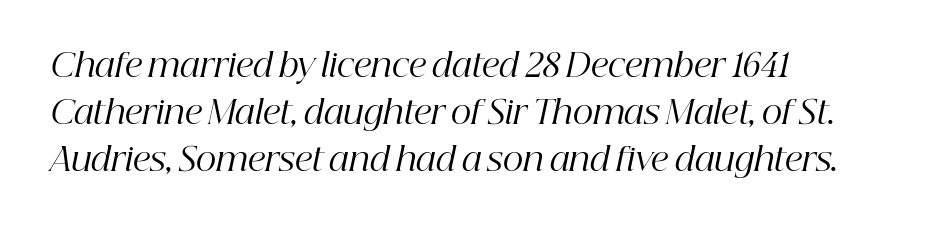
Characters are canted at an angle relative to the baseline's perpendicular. This sample keeps an unexceptional amount of space between lines. Teacher's note: observe the even left margin — that is flush-left alignment. On a weight scale, this lands at 450 or below. The type family on display is of the serif kind. The letters advance in unequal steps, a hallmark of proportional type.
